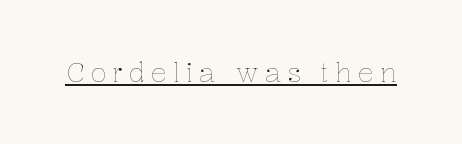
The image shows 26 px text type, upright; set unusually wide letter spacing (+0.24 em), underlined.
